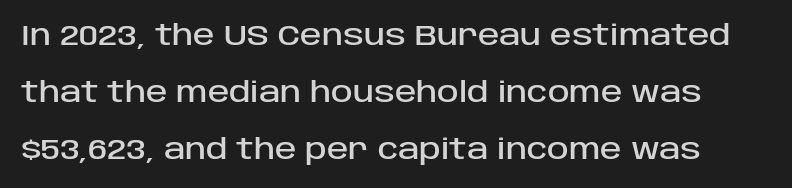
Q: Is the text italic (slanted)? A: No, it is upright.
Q: Is the typeface a serif or a sans-serif typeface? A: Sans-serif.
Q: Is the text underlined? A: No.
Q: Is the spacing between letters normal or unusually wide? A: Normal.
Q: Is the spacing between lines tight, normal or loose? A: Loose.
Q: Width (condensed, normal, or wide)? A: Normal.
Q: Stroke contrast? A: Low.
Q: x-height? A: Large.
Q: Monospaced? A: No.
